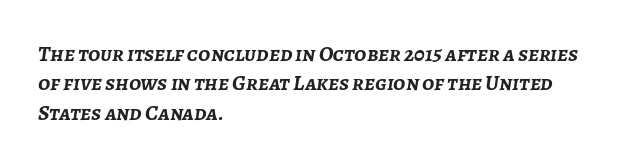
{"italic": "yes", "lean": "right", "slant_degrees": 7, "bold": "yes", "underline": "no", "align": "left", "line_spacing": "normal", "line_spacing_ratio": 1.33, "letter_spacing": "normal", "letter_spacing_em": 0.0, "glyph_px": 22}
